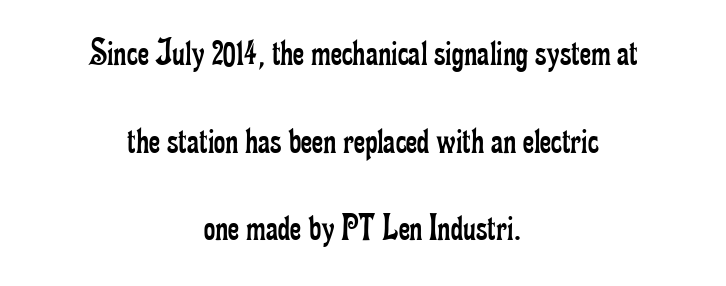
Q: Is the text bold? A: No.
Q: Is the text italic (slanted)? A: No, it is upright.
Q: Is the typeface a serif or a sans-serif typeface? A: Serif.
Q: Is the text underlined? A: No.
Q: How is the paragraph aligned? A: Centered.
Q: Is the spacing between letters normal or unusually wide? A: Normal.
Q: Is the spacing between lines tight, normal or loose? A: Loose.
Q: Width (condensed, normal, or wide)? A: Condensed.
Q: Stroke contrast? A: Low.
Q: x-height? A: Small.
Q: Monospaced? A: No.
